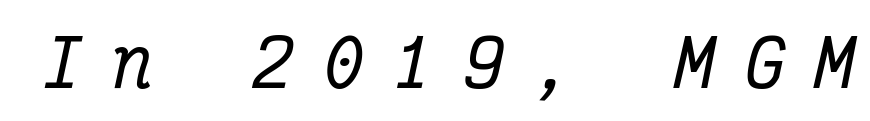
Q: Is the text italic (slanted)? A: Yes, it leans right by about 12 degrees.
Q: Is the typeface a serif or a sans-serif typeface? A: Serif.
Q: Is the text underlined? A: No.
Q: Is the spacing between letters normal or unusually wide? A: Unusually wide.
Q: Width (condensed, normal, or wide)? A: Condensed.
Q: Stroke contrast? A: Medium.
Q: x-height? A: Medium.
Q: Monospaced? A: Yes.
